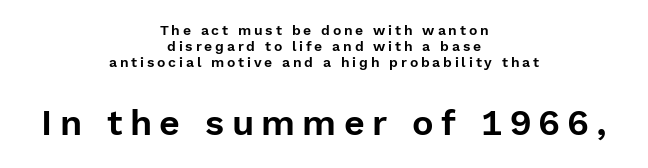
The image shows 36 px sans-serif type, upright; set centered, tight line spacing (1.13x), unusually wide letter spacing (+0.2 em), not underlined; the second (bottom) block is 2.57x larger; a medium x-height.
